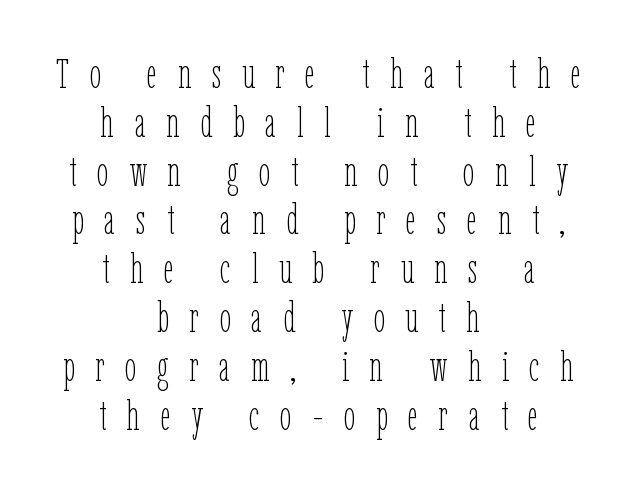
The image shows 41 px thin, condensed type, upright; set centered, line spacing 1.19x, unusually wide letter spacing (+0.5 em), not underlined; low stroke contrast and a medium x-height.
